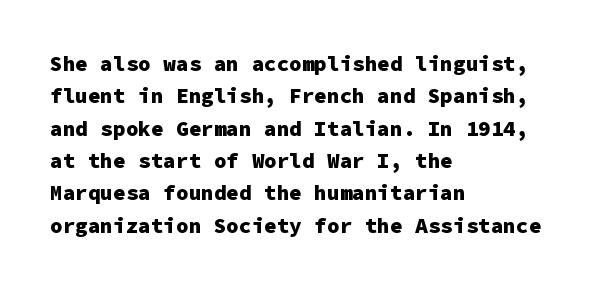
The image shows 21 px bold type, upright; set left-aligned, normal line spacing (1.54x), normal letter spacing, not underlined.
